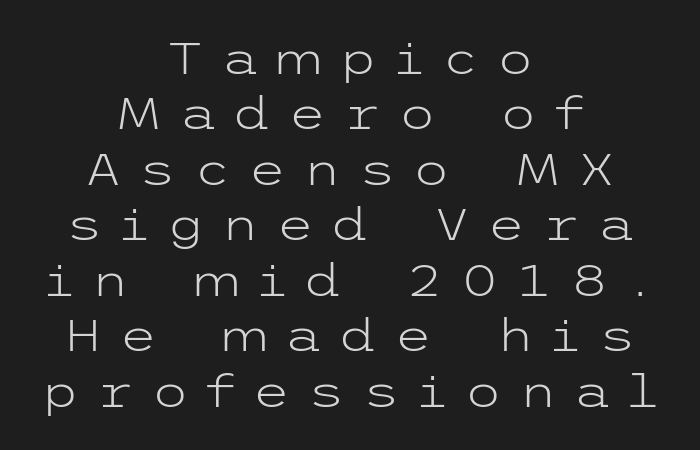
Quick note: underline off. Loose tracking; the words dissolve into strings of separated letters. If you folded the block vertically in half, each line would mirror itself in length. Stroke terminals: plain, sans-serif. Every character sits straight up, as roman type does.
